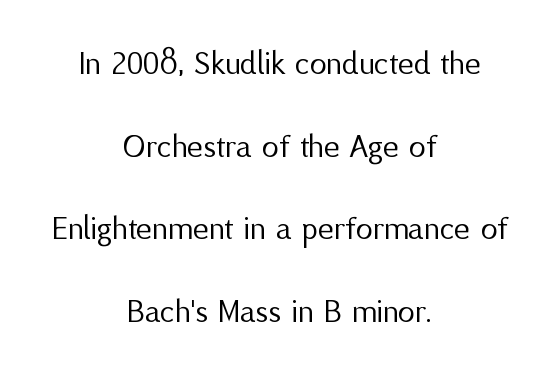
The weight tops out at a normal text grade. You could fit nearly another row in the gap between these rows. The letters advance in unequal steps, a hallmark of proportional type. Lines of text with bare space underneath. Spacing between characters is what you'd get straight out of the box.
